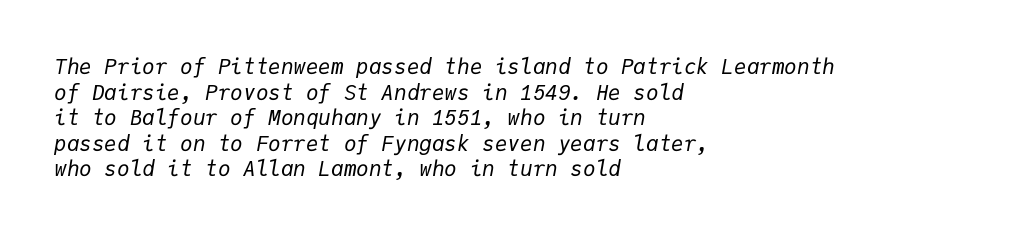
The letters sit at their default tracking, neither squeezed nor spread. The passage is arranged the way most books set body copy — flush left. Yep, that's italic — everything's leaning. A light-to-regular cut is what we see here. Each row of text sits above clean, open space.
